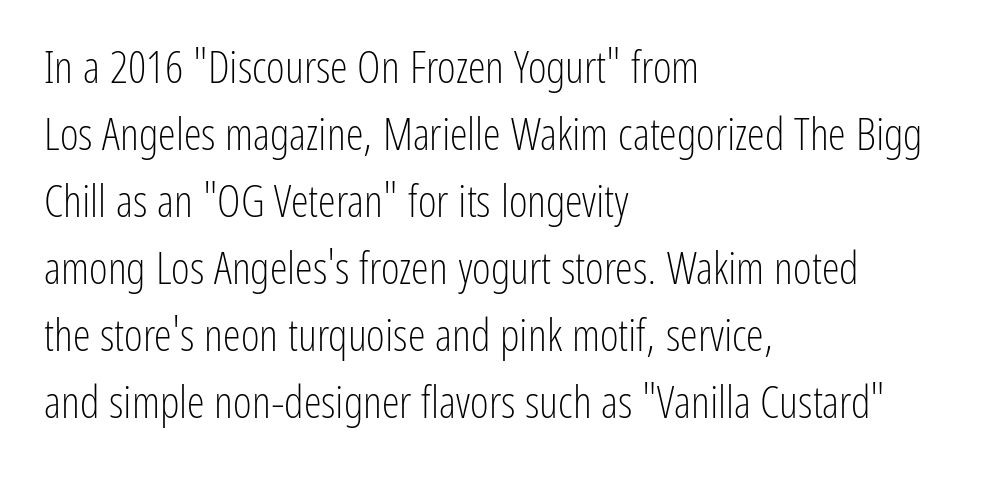
The image shows 45 px light, condensed sans-serif type, upright; set left-aligned, normal line spacing (1.49x), normal letter spacing, not underlined; low stroke contrast and a medium x-height.
